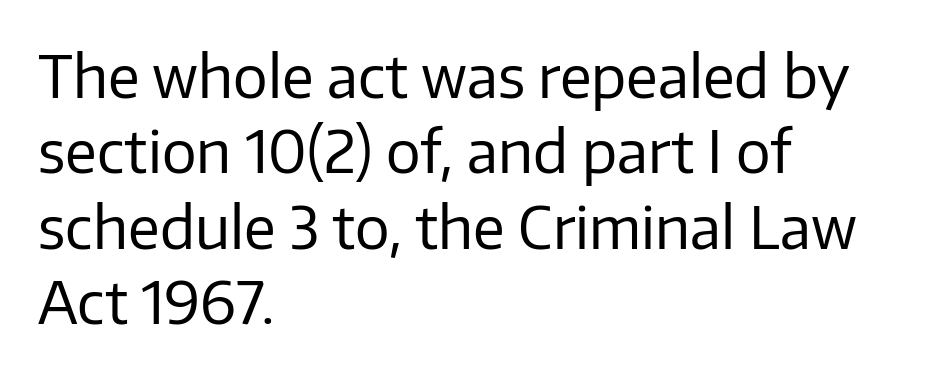
{"serif": "no", "italic": "no", "bold": "no", "weight": "regular", "width": "normal", "stroke_contrast": "low", "x_height": "medium", "monospaced": "no", "underline": "no", "align": "left", "line_spacing": "normal", "line_spacing_ratio": 1.3, "letter_spacing": "normal", "letter_spacing_em": 0.0, "glyph_px": 58}
